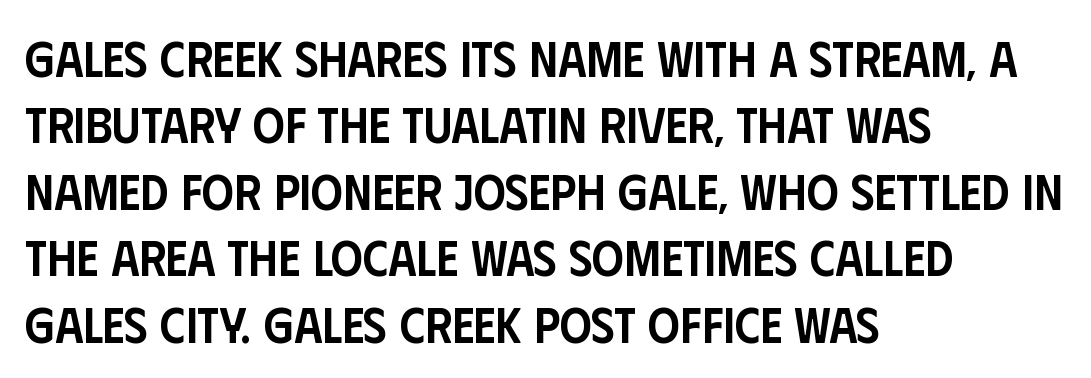
In terms of leading, this rendering sits right in the middle. Proportional: the letters do not fall into vertical columns. Notice the strokes are somewhat thickened but not fully heavy: this is a semibold. The type sits square on the baseline with zero lean. Clear beneath every line of the passage.
